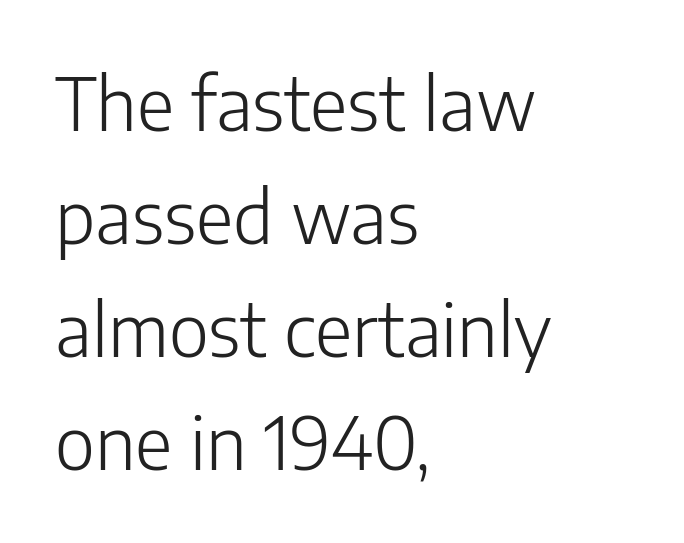
{"serif": "no", "italic": "no", "bold": "no", "weight": "light", "width": "normal", "stroke_contrast": "low", "x_height": "medium", "monospaced": "no", "underline": "no", "align": "left", "line_spacing": "normal", "line_spacing_ratio": 1.55, "letter_spacing": "normal", "letter_spacing_em": 0.0, "glyph_px": 73}
